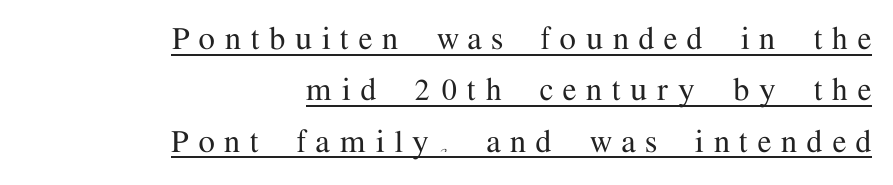
Q: Is the text italic (slanted)? A: No, it is upright.
Q: Is the typeface a serif or a sans-serif typeface? A: Serif.
Q: Is the text underlined? A: Yes.
Q: How is the paragraph aligned? A: Right-aligned.
Q: Is the spacing between letters normal or unusually wide? A: Unusually wide.
Q: Is the spacing between lines tight, normal or loose? A: Normal.
Q: Width (condensed, normal, or wide)? A: Normal.
Q: Stroke contrast? A: Medium.
Q: x-height? A: Medium.
Q: Monospaced? A: No.
